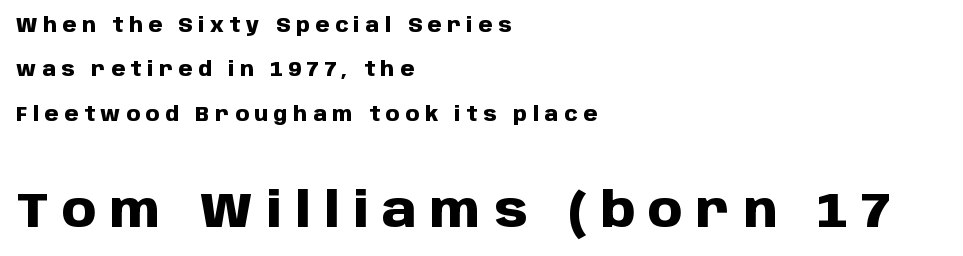
The image shows 49 px heavy sans-serif type, upright; set left-aligned, loose line spacing (2.22x), unusually wide letter spacing (+0.28 em), not underlined; the second (bottom) block is 2.45x larger; low stroke contrast and a large x-height.
